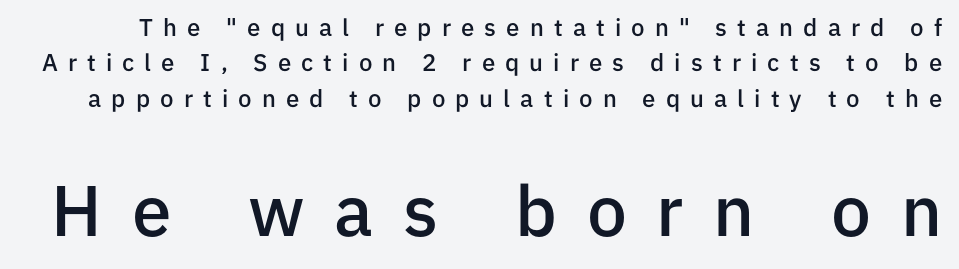
Q: Is the text bold? A: Semi-bold.
Q: Is the text italic (slanted)? A: No, it is upright.
Q: Is the typeface a serif or a sans-serif typeface? A: Sans-serif.
Q: Is the text underlined? A: No.
Q: Is the spacing between letters normal or unusually wide? A: Unusually wide.
Q: Is the spacing between lines tight, normal or loose? A: Normal.
Q: Which block of text is set in a larger size, the first (top) or the second (bottom)? A: The second (bottom) one.
Q: Width (condensed, normal, or wide)? A: Normal.
Q: Stroke contrast? A: Low.
Q: x-height? A: Medium.
Q: Monospaced? A: No.
